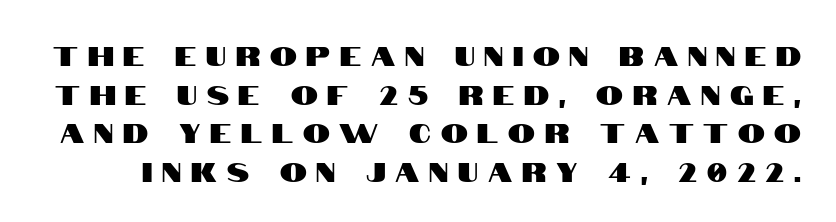
Q: Is the text italic (slanted)? A: No, it is upright.
Q: Is the text underlined? A: No.
Q: Is the spacing between letters normal or unusually wide? A: Unusually wide.
Q: Is the spacing between lines tight, normal or loose? A: Normal.
